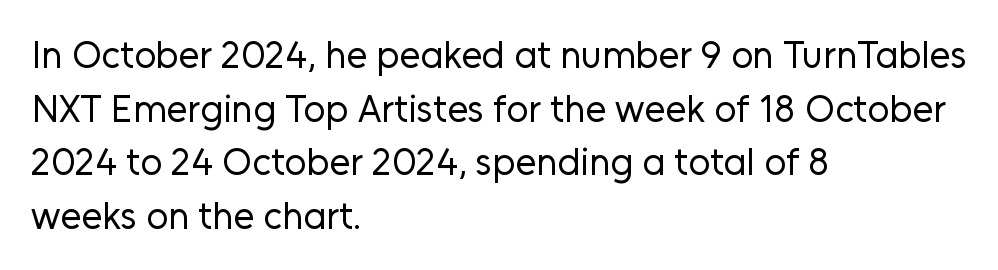
Q: Is the text bold? A: No.
Q: Is the text italic (slanted)? A: No, it is upright.
Q: Is the typeface a serif or a sans-serif typeface? A: Sans-serif.
Q: Is the text underlined? A: No.
Q: How is the paragraph aligned? A: Left-aligned.
Q: Is the spacing between letters normal or unusually wide? A: Normal.
Q: Is the spacing between lines tight, normal or loose? A: Normal.
Q: Width (condensed, normal, or wide)? A: Normal.
Q: Stroke contrast? A: Low.
Q: x-height? A: Medium.
Q: Monospaced? A: No.
